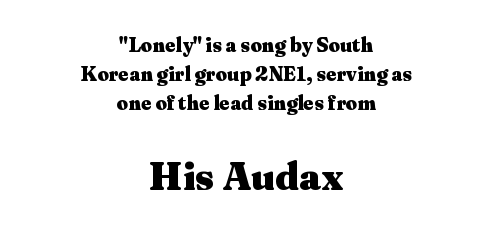
{"serif": "yes", "italic": "no", "bold": "yes", "weight": "heavy", "width": "wide", "stroke_contrast": "medium", "x_height": "medium", "monospaced": "no", "underline": "no", "align": "center", "line_spacing": "normal", "line_spacing_ratio": 1.46, "letter_spacing": "normal", "letter_spacing_em": 0.0, "larger_block": "second", "size_ratio": 1.95, "glyph_px": 39}
